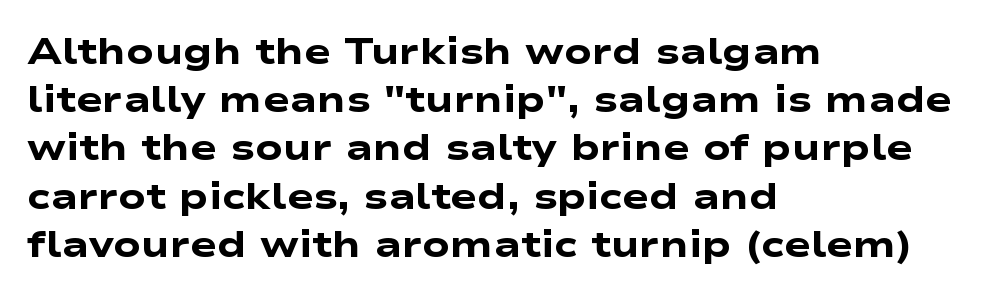
The image shows 36 px heavy, wide sans-serif type; set left-aligned, normal line spacing (1.34x), normal letter spacing, not underlined; low stroke contrast and a medium x-height.
